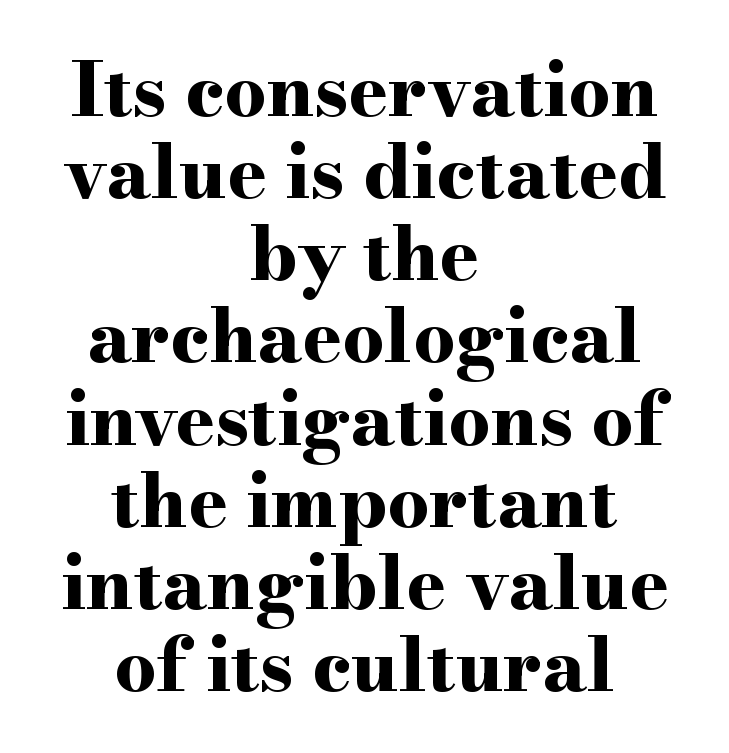
Do the characters align in a grid? No, the font is proportional. Vertical strokes here are truly vertical. Pretty heavy lettering here — definitely bold. Check under the words: just untouched page. Inter-character spacing is left at the font's built-in metrics. Old-style or modern, the face here clearly has serifs.
